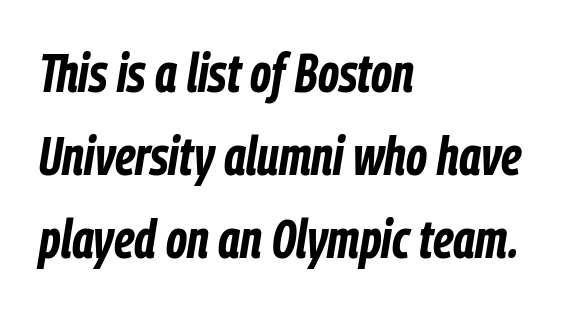
{"italic": "yes", "lean": "right", "slant_degrees": 9, "bold": "yes", "weight": "bold", "width": "condensed", "stroke_contrast": "low", "x_height": "medium", "monospaced": "no", "underline": "no", "align": "left", "line_spacing": "normal", "line_spacing_ratio": 1.54, "letter_spacing": "normal", "letter_spacing_em": 0.0, "glyph_px": 54}
